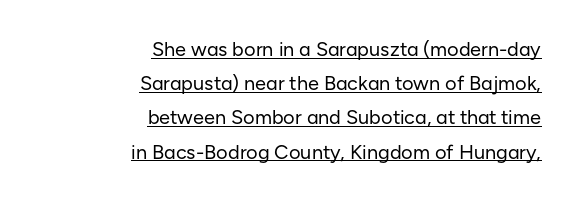
{"italic": "no", "bold": "no", "underline": "yes", "align": "right", "line_spacing_ratio": 1.71, "letter_spacing": "normal", "letter_spacing_em": 0.0, "glyph_px": 20}
